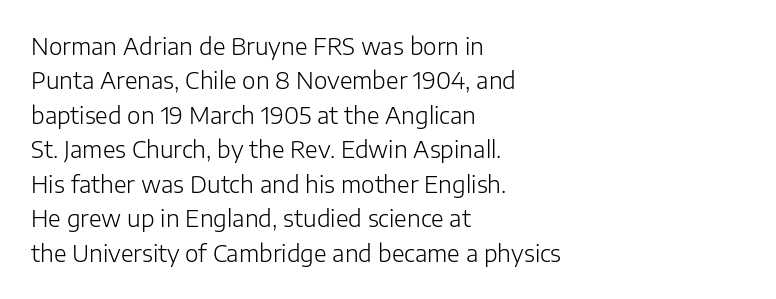
{"italic": "no", "bold": "no", "underline": "no", "align": "left", "line_spacing": "normal", "line_spacing_ratio": 1.5, "letter_spacing": "normal", "letter_spacing_em": 0.0, "glyph_px": 23}
